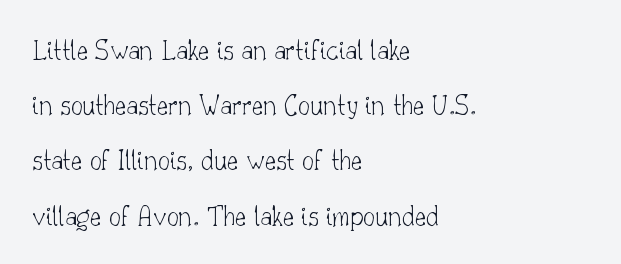
Q: Is the text bold? A: No.
Q: Is the text italic (slanted)? A: No, it is upright.
Q: Is the typeface a serif or a sans-serif typeface? A: Serif.
Q: Is the text underlined? A: No.
Q: How is the paragraph aligned? A: Left-aligned.
Q: Is the spacing between letters normal or unusually wide? A: Normal.
Q: Width (condensed, normal, or wide)? A: Normal.
Q: Stroke contrast? A: Low.
Q: x-height? A: Small.
Q: Monospaced? A: No.
